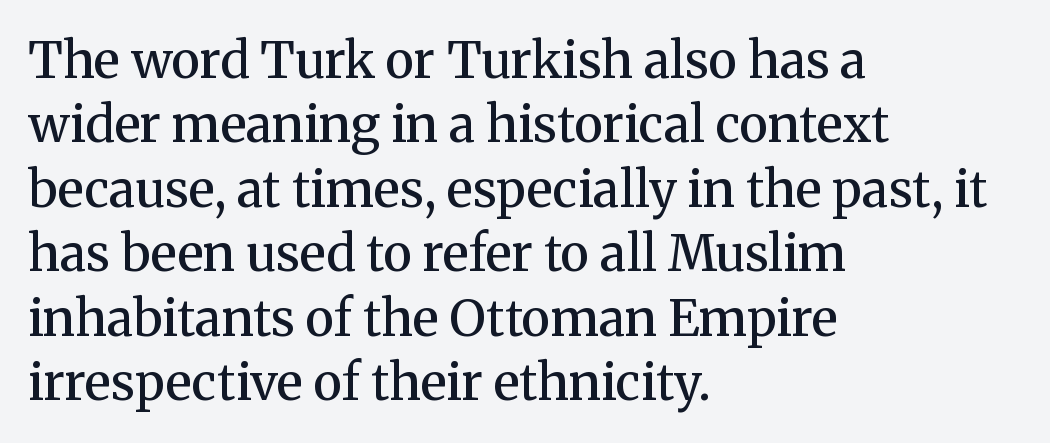
Q: Is the text bold? A: Semi-bold.
Q: Is the text italic (slanted)? A: No, it is upright.
Q: Is the typeface a serif or a sans-serif typeface? A: Serif.
Q: Is the text underlined? A: No.
Q: How is the paragraph aligned? A: Left-aligned.
Q: Is the spacing between letters normal or unusually wide? A: Normal.
Q: Is the spacing between lines tight, normal or loose? A: Normal.
Q: Width (condensed, normal, or wide)? A: Normal.
Q: Stroke contrast? A: Medium.
Q: x-height? A: Medium.
Q: Monospaced? A: No.
